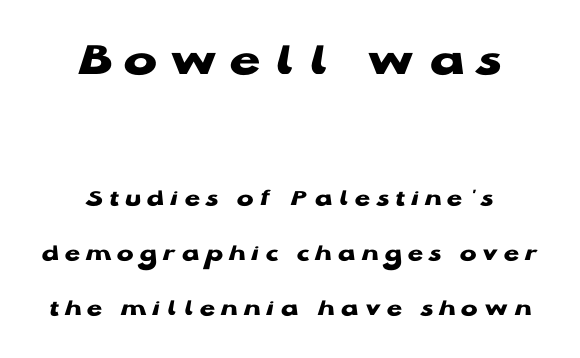
Decoration check: the copy has no underline. Is the type bold? Yes — the strokes are clearly thick and heavy. Which of the two is more prominent by size? The first, at the top. The paragraph shown floats in the horizontal middle. Do the characters align in a grid? No, the font is proportional.
